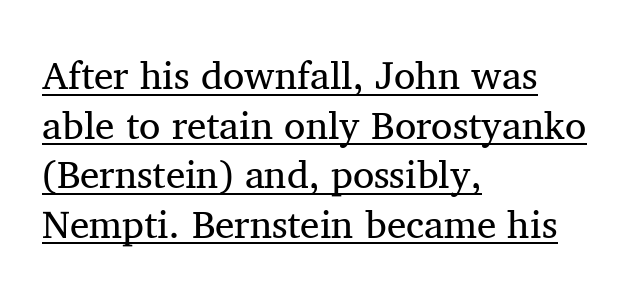
The lettering stays uniformly vertical, giving the passage a roman look. These lines keep a tight, regular rhythm from letter to letter. Underline: present. Here the designer chose a conventional face with non-uniform glyph widths.
